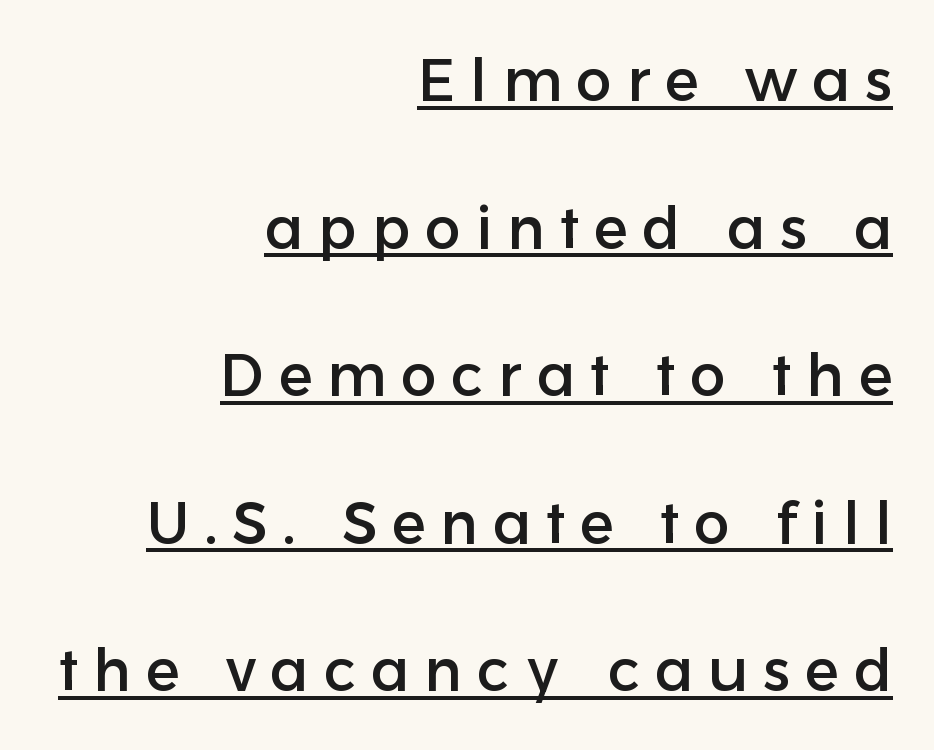
{"serif": "no", "italic": "no", "width": "normal", "stroke_contrast": "low", "x_height": "medium", "monospaced": "no", "underline": "yes", "align": "right", "line_spacing": "loose", "line_spacing_ratio": 2.46, "letter_spacing": "wide", "letter_spacing_em": 0.25, "glyph_px": 60}
